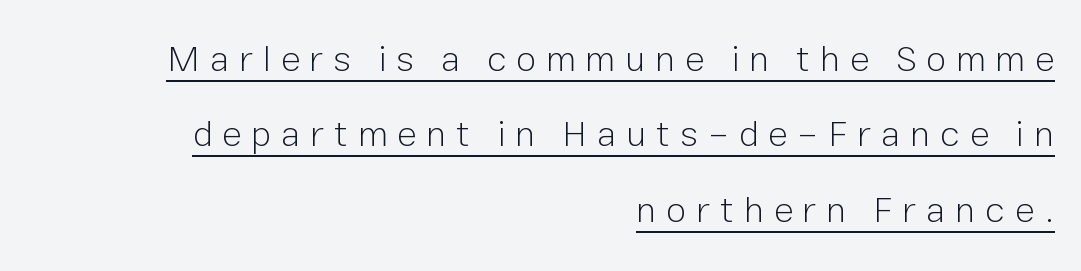
Q: Is the text bold? A: No.
Q: Is the text italic (slanted)? A: No, it is upright.
Q: Is the typeface a serif or a sans-serif typeface? A: Sans-serif.
Q: Is the text underlined? A: Yes.
Q: How is the paragraph aligned? A: Right-aligned.
Q: Is the spacing between letters normal or unusually wide? A: Unusually wide.
Q: Is the spacing between lines tight, normal or loose? A: Loose.
Q: Width (condensed, normal, or wide)? A: Normal.
Q: Stroke contrast? A: Low.
Q: x-height? A: Medium.
Q: Monospaced? A: No.
